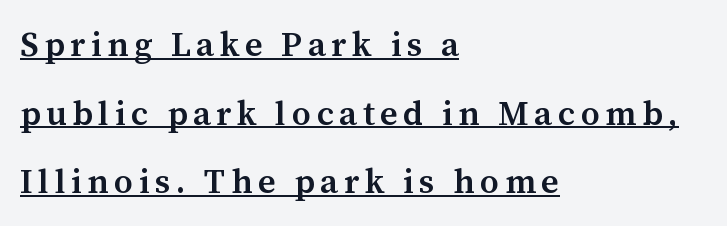
Q: Is the text bold? A: Semi-bold.
Q: Is the text italic (slanted)? A: No, it is upright.
Q: Is the typeface a serif or a sans-serif typeface? A: Serif.
Q: Is the text underlined? A: Yes.
Q: How is the paragraph aligned? A: Left-aligned.
Q: Is the spacing between lines tight, normal or loose? A: Loose.
Q: Width (condensed, normal, or wide)? A: Normal.
Q: Stroke contrast? A: Medium.
Q: x-height? A: Medium.
Q: Monospaced? A: No.
